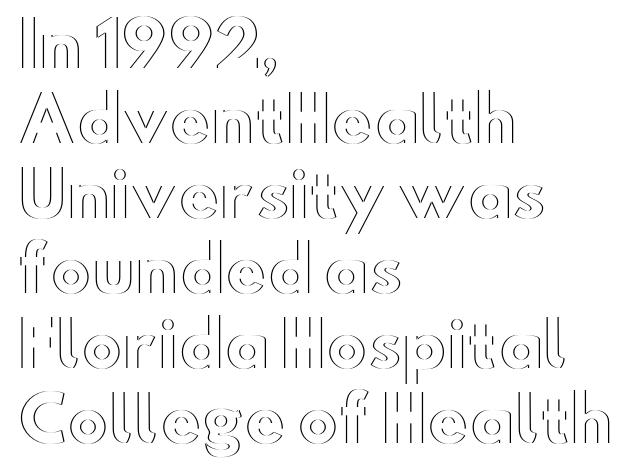
Q: Is the text italic (slanted)? A: No, it is upright.
Q: Is the text underlined? A: No.
Q: How is the paragraph aligned? A: Left-aligned.
Q: Is the spacing between letters normal or unusually wide? A: Normal.
Q: Width (condensed, normal, or wide)? A: Wide.
Q: x-height? A: Small.
Q: Monospaced? A: No.
